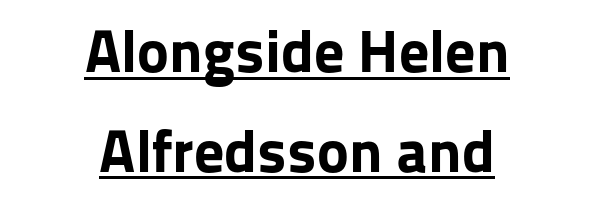
Q: Is the text bold? A: Yes.
Q: Is the text italic (slanted)? A: No, it is upright.
Q: Is the typeface a serif or a sans-serif typeface? A: Sans-serif.
Q: Is the text underlined? A: Yes.
Q: How is the paragraph aligned? A: Centered.
Q: Is the spacing between letters normal or unusually wide? A: Normal.
Q: Is the spacing between lines tight, normal or loose? A: Normal.
Q: Width (condensed, normal, or wide)? A: Normal.
Q: Stroke contrast? A: Low.
Q: x-height? A: Medium.
Q: Monospaced? A: No.
